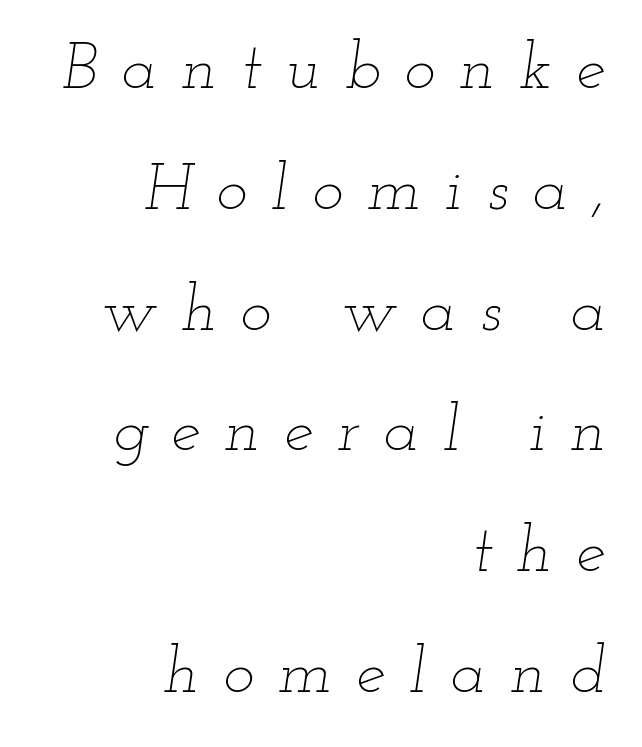
Q: Is the text bold? A: No.
Q: Is the text italic (slanted)? A: Yes, it leans right by about 12 degrees.
Q: Is the text underlined? A: No.
Q: How is the paragraph aligned? A: Right-aligned.
Q: Is the spacing between letters normal or unusually wide? A: Unusually wide.
Q: Width (condensed, normal, or wide)? A: Wide.
Q: Stroke contrast? A: Low.
Q: x-height? A: Small.
Q: Monospaced? A: No.
